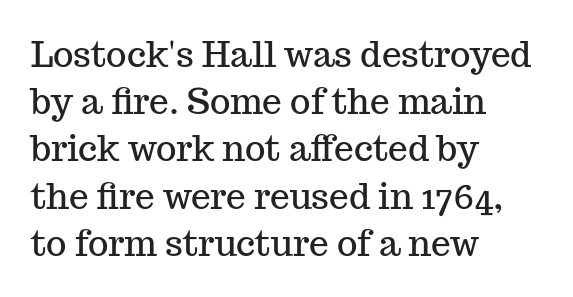
Q: Is the text italic (slanted)? A: No, it is upright.
Q: Is the typeface a serif or a sans-serif typeface? A: Serif.
Q: Is the text underlined? A: No.
Q: How is the paragraph aligned? A: Left-aligned.
Q: Is the spacing between letters normal or unusually wide? A: Normal.
Q: Is the spacing between lines tight, normal or loose? A: Normal.
Q: Width (condensed, normal, or wide)? A: Normal.
Q: Stroke contrast? A: Medium.
Q: x-height? A: Medium.
Q: Monospaced? A: No.
